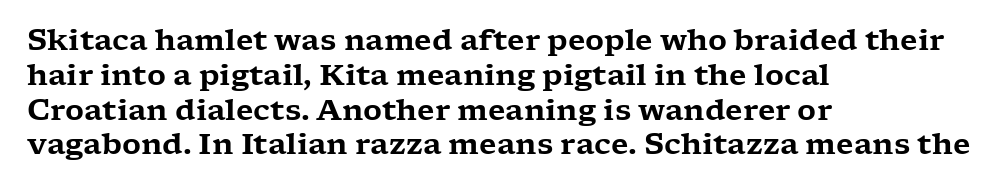
Yep, those are serifs on the letters. Short note: letters normally spaced. Character widths vary here, with narrow letters taking less room than wide ones. Unmarked baselines from the first word to the last. Does the lettering tilt? It doesn't — this is upright.
